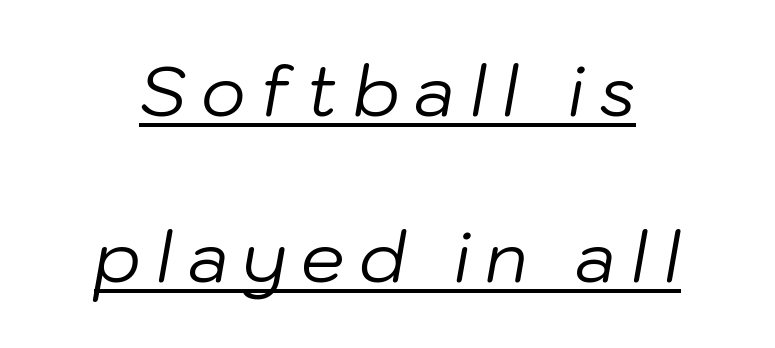
Q: Is the text bold? A: No.
Q: Is the text italic (slanted)? A: Yes, it leans right by about 10 degrees.
Q: Is the text underlined? A: Yes.
Q: Is the spacing between letters normal or unusually wide? A: Unusually wide.
Q: Is the spacing between lines tight, normal or loose? A: Loose.
Q: Width (condensed, normal, or wide)? A: Normal.
Q: Stroke contrast? A: Low.
Q: x-height? A: Medium.
Q: Monospaced? A: No.
